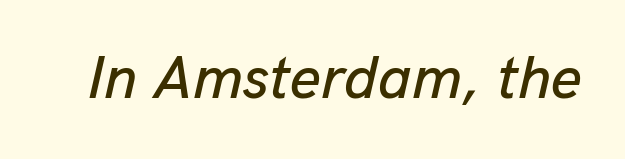
The passage shown has conventional tracking throughout. The face used here is proportionally spaced, like ordinary book or web type. In terms of posture, this sample is oblique. Bare-footed words on every line.
